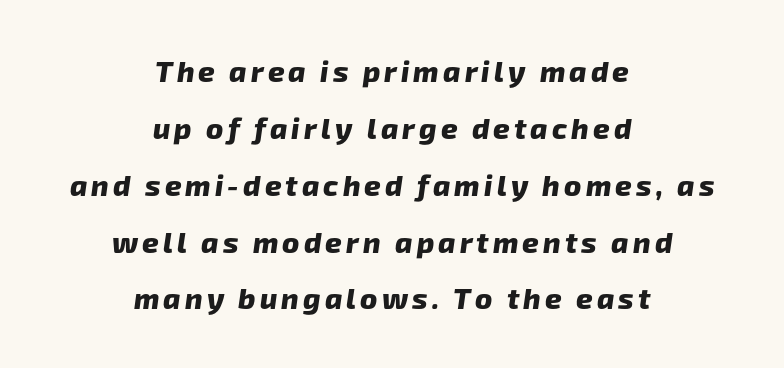
{"serif": "no", "bold": "yes", "weight": "heavy", "width": "normal", "stroke_contrast": "low", "x_height": "medium", "monospaced": "no", "underline": "no", "align": "center", "line_spacing": "loose", "line_spacing_ratio": 1.96, "glyph_px": 29}
